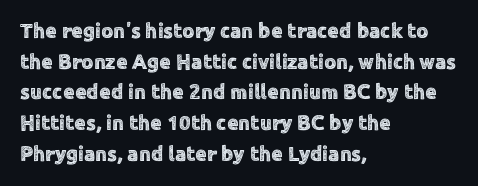
Q: Is the text italic (slanted)? A: No, it is upright.
Q: Is the text underlined? A: No.
Q: How is the paragraph aligned? A: Left-aligned.
Q: Is the spacing between letters normal or unusually wide? A: Normal.
Q: Is the spacing between lines tight, normal or loose? A: Normal.
